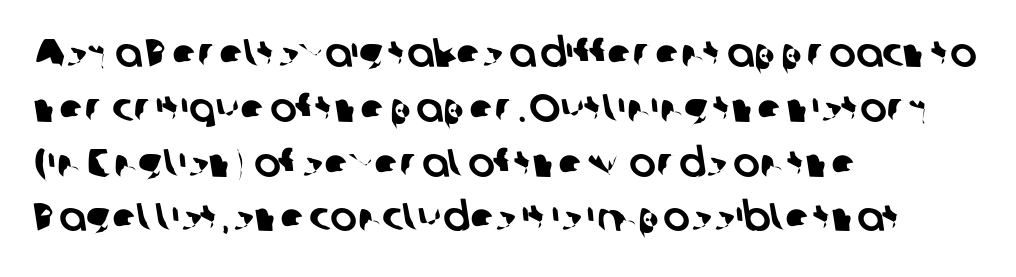
Q: Is the typeface a serif or a sans-serif typeface? A: Sans-serif.
Q: Is the text underlined? A: No.
Q: How is the paragraph aligned? A: Left-aligned.
Q: Is the spacing between letters normal or unusually wide? A: Normal.
Q: Is the spacing between lines tight, normal or loose? A: Normal.
Q: Width (condensed, normal, or wide)? A: Normal.
Q: Stroke contrast? A: Low.
Q: x-height? A: Medium.
Q: Monospaced? A: No.
